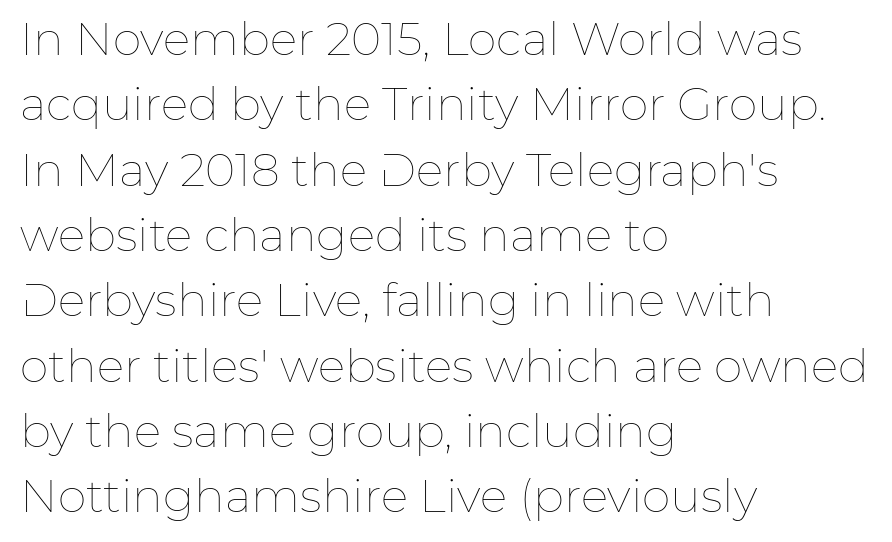
The image shows 46 px thin type, upright; set left-aligned, normal line spacing (1.42x), normal letter spacing, not underlined; low stroke contrast and a medium x-height.
